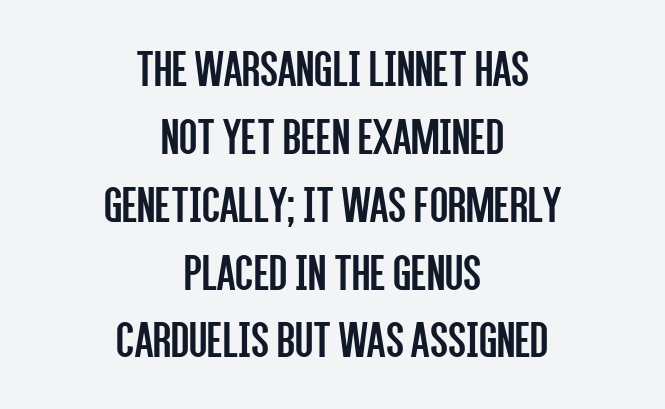
Q: Is the text bold? A: No.
Q: Is the text italic (slanted)? A: No, it is upright.
Q: Is the typeface a serif or a sans-serif typeface? A: Sans-serif.
Q: Is the text underlined? A: No.
Q: How is the paragraph aligned? A: Centered.
Q: Is the spacing between letters normal or unusually wide? A: Normal.
Q: Is the spacing between lines tight, normal or loose? A: Normal.
Q: Width (condensed, normal, or wide)? A: Condensed.
Q: Stroke contrast? A: Low.
Q: x-height? A: Large.
Q: Monospaced? A: No.
